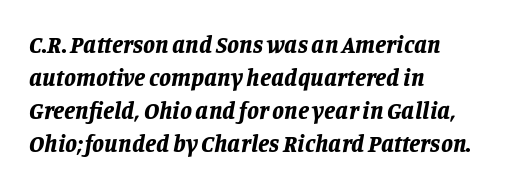
Notice how the passage keeps a crisp vertical edge on the left only. Every character sits at an angle, as italics do. Notice how descenders clear the ascenders below comfortably — that's standard leading. Heft: maximum for text — a bold.
